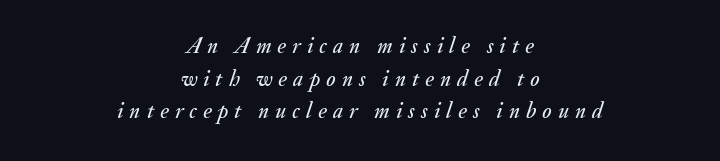
{"italic": "yes", "lean": "right", "slant_degrees": 20, "underline": "no", "align": "center", "line_spacing": "normal", "line_spacing_ratio": 1.48, "letter_spacing": "wide", "letter_spacing_em": 0.28, "glyph_px": 22}
